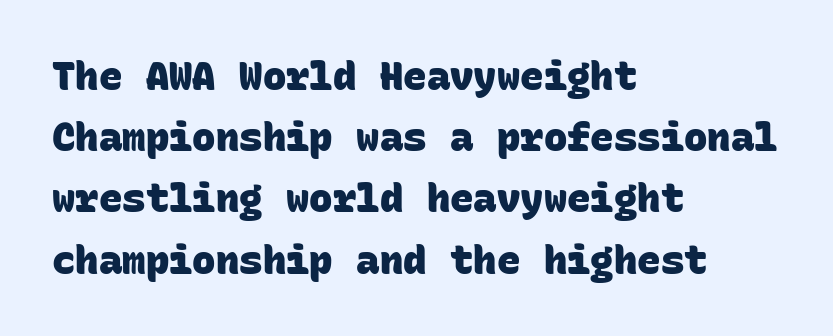
The image shows 39 px heavy sans-serif type, monospaced; set left-aligned, normal line spacing (1.57x), normal letter spacing, not underlined; low stroke contrast and a large x-height.
